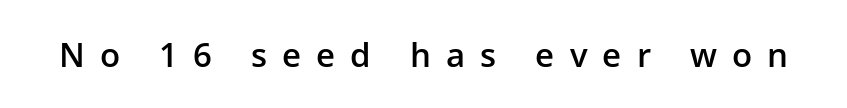
The image shows 33 px semibold sans-serif type, upright; set unusually wide letter spacing (+0.46 em), not underlined; low stroke contrast and a medium x-height.
